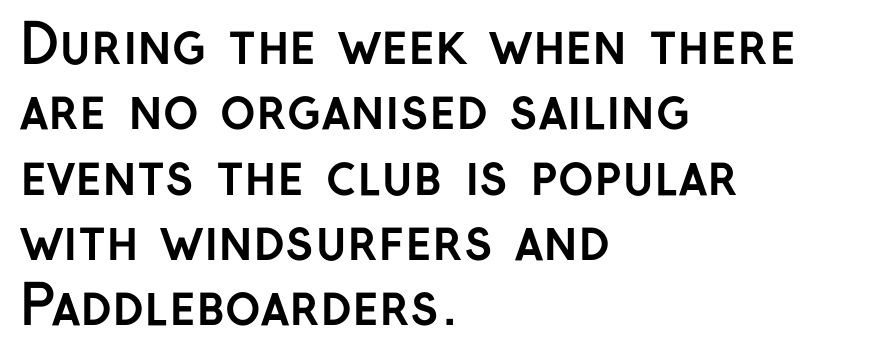
The image shows 54 px semibold sans-serif type, upright; set left-aligned, line spacing 1.21x, normal letter spacing, not underlined; low stroke contrast and a medium x-height.
